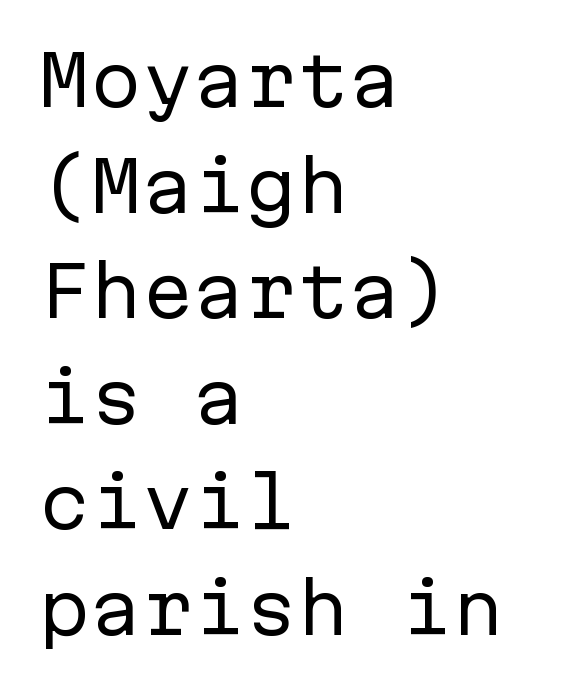
{"serif": "no", "italic": "no", "bold": "no", "weight": "regular", "width": "normal", "stroke_contrast": "low", "x_height": "medium", "monospaced": "yes", "underline": "no", "align": "left", "line_spacing": "normal", "line_spacing_ratio": 1.53, "letter_spacing": "normal", "letter_spacing_em": 0.0, "glyph_px": 69}
